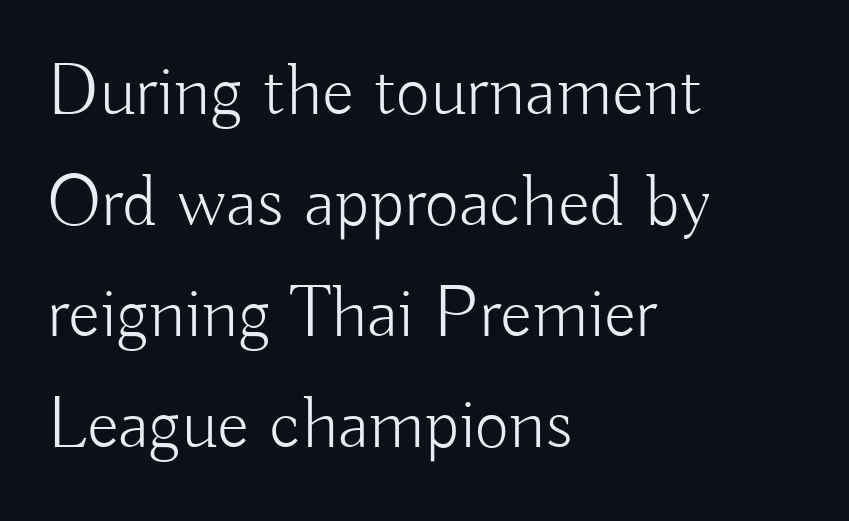
The image shows 74 px light sans-serif type, upright; set left-aligned, normal line spacing (1.5x), normal letter spacing, not underlined; low stroke contrast and a small x-height.
